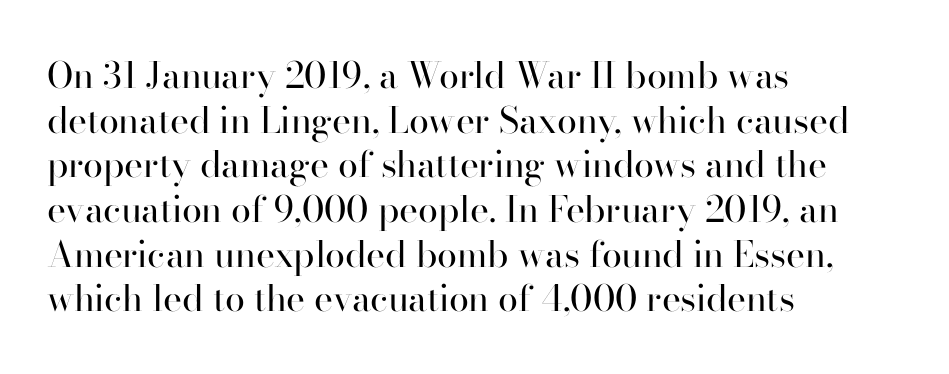
Q: Is the text bold? A: No.
Q: Is the text italic (slanted)? A: No, it is upright.
Q: Is the typeface a serif or a sans-serif typeface? A: Serif.
Q: Is the text underlined? A: No.
Q: How is the paragraph aligned? A: Left-aligned.
Q: Is the spacing between letters normal or unusually wide? A: Normal.
Q: Width (condensed, normal, or wide)? A: Normal.
Q: Stroke contrast? A: High.
Q: x-height? A: Small.
Q: Monospaced? A: No.
